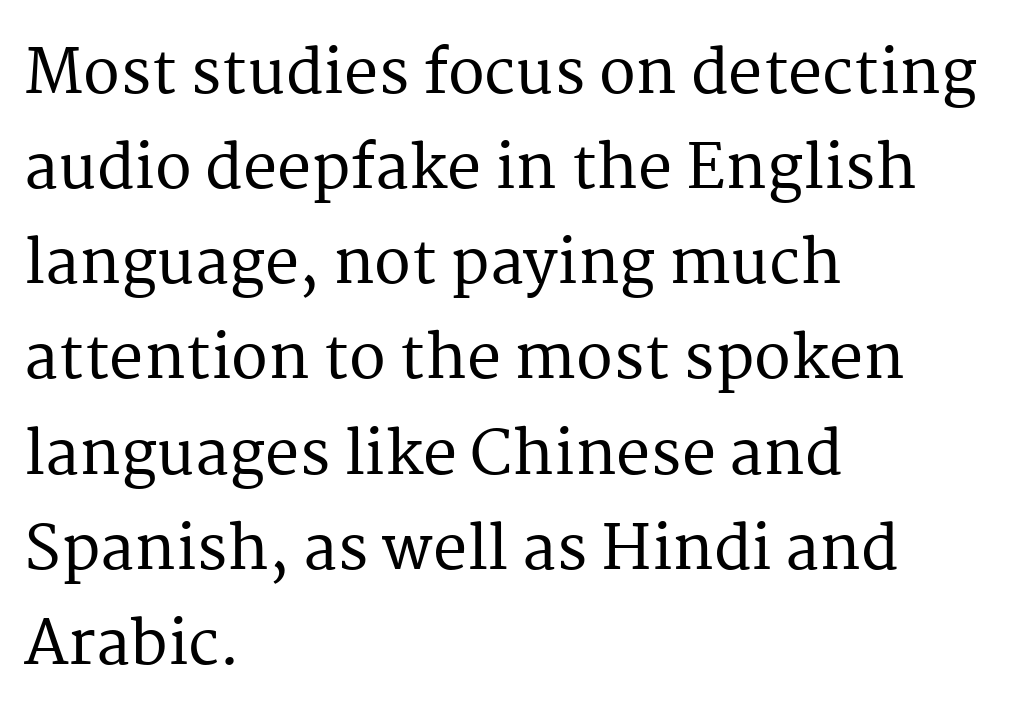
The image shows 61 px serif type, upright; set left-aligned, normal line spacing (1.56x), normal letter spacing, not underlined; medium stroke contrast and a medium x-height.
